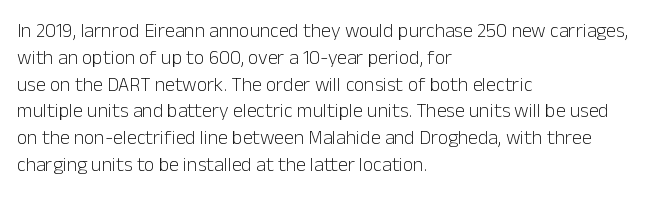
Q: Is the text bold? A: No.
Q: Is the text italic (slanted)? A: No, it is upright.
Q: Is the text underlined? A: No.
Q: How is the paragraph aligned? A: Left-aligned.
Q: Is the spacing between letters normal or unusually wide? A: Normal.
Q: Is the spacing between lines tight, normal or loose? A: Normal.
